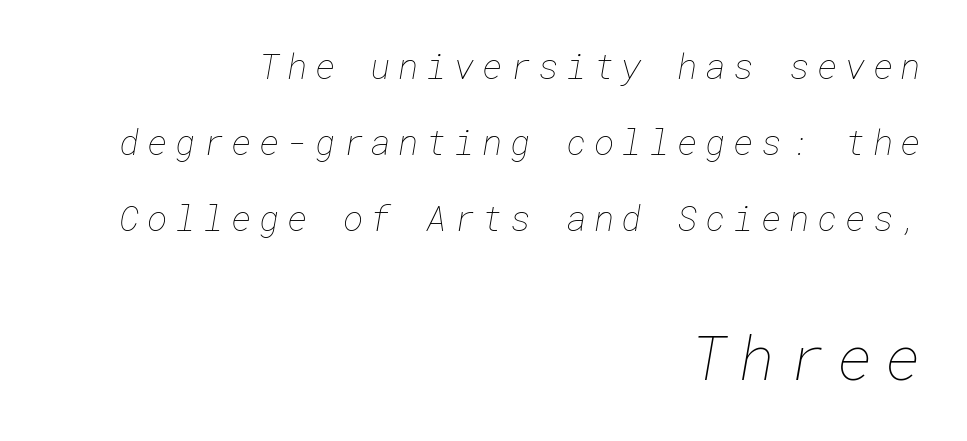
{"bold": "no", "weight": "thin", "width": "normal", "stroke_contrast": "low", "x_height": "medium", "underline": "no", "align": "right", "line_spacing": "loose", "line_spacing_ratio": 2.17, "letter_spacing": "wide", "letter_spacing_em": 0.21, "larger_block": "second", "size_ratio": 1.74, "glyph_px": 61}
